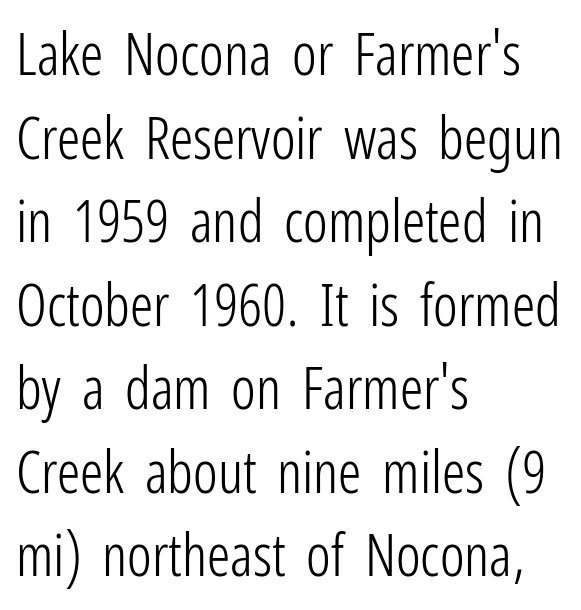
{"serif": "no", "italic": "no", "bold": "no", "weight": "light", "width": "condensed", "stroke_contrast": "low", "x_height": "medium", "monospaced": "no", "underline": "no", "align": "left", "line_spacing": "normal", "line_spacing_ratio": 1.44, "letter_spacing": "normal", "letter_spacing_em": 0.0, "glyph_px": 58}
